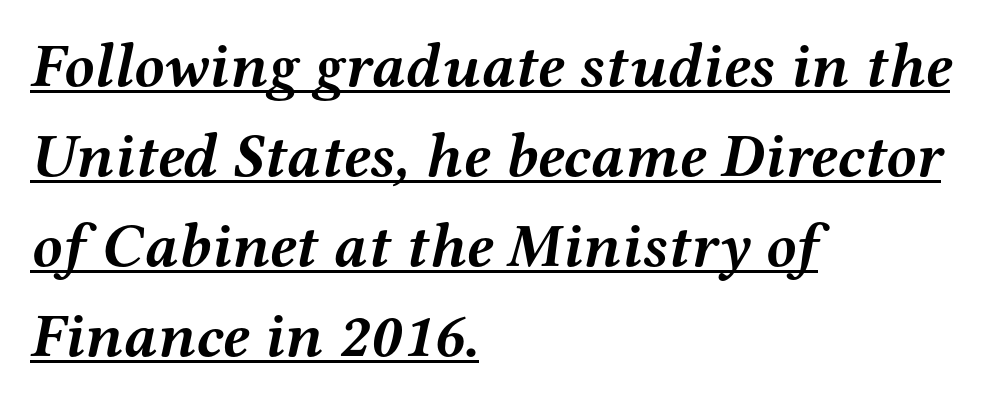
Tracking here is standard; glyphs follow each other at the usual distance. Glance below the letters and you will spot a drawn line. Summary of weight: heavy, a full bold. The rendering uses natural spacing where letterforms have individual widths.
